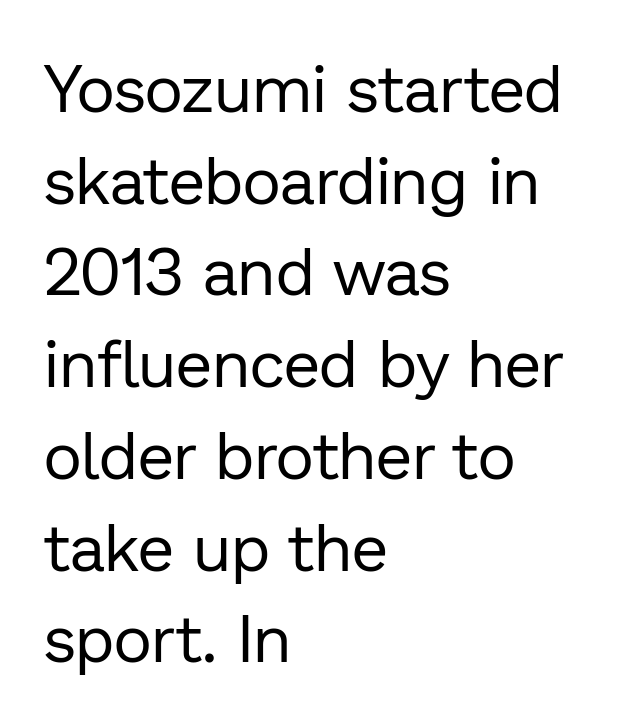
The image shows 66 px regular-weight sans-serif type, upright; set left-aligned, normal line spacing (1.39x), normal letter spacing, not underlined; low stroke contrast and a medium x-height.
